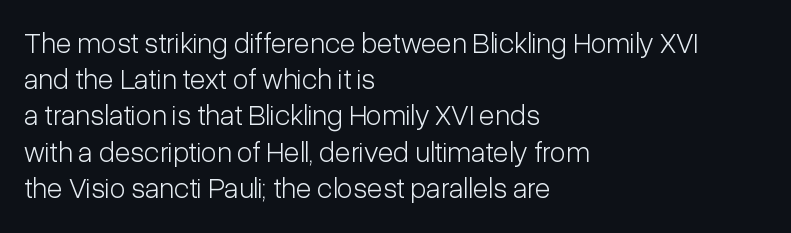
Spacing between characters is what you'd get straight out of the box. Varying glyph widths throughout — classic text-font behaviour. The space directly below the letters is spotless. Honestly, the row spacing looks completely unremarkable. Tall strokes in this sample are plumb rather than angled. Check where the strokes stop: nothing finishes them off — pure sans.
